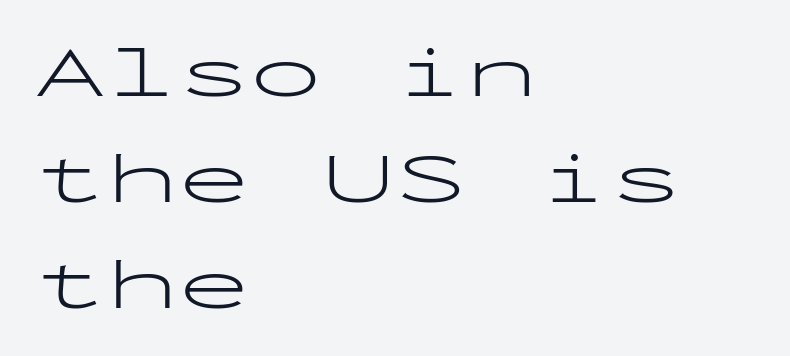
Normally led — the rows are evenly, conventionally spaced. Inter-character spacing is left at the font's built-in metrics. Check where the strokes stop: nothing finishes them off — pure sans. The string is rendered with underlining switched off.
